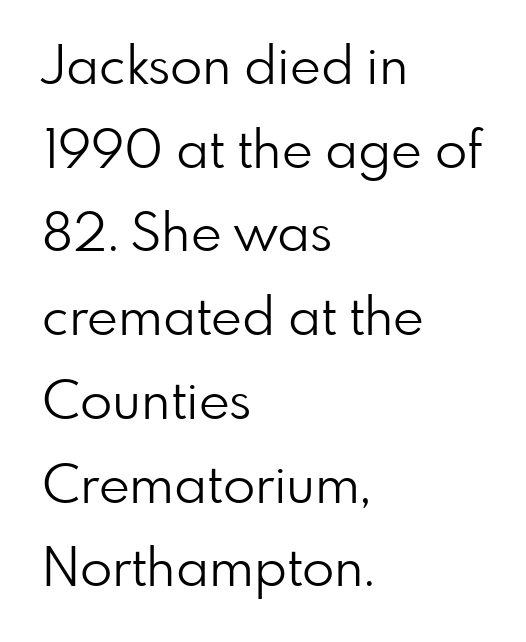
{"serif": "no", "italic": "no", "bold": "no", "weight": "light", "width": "normal", "stroke_contrast": "low", "x_height": "small", "monospaced": "no", "underline": "no", "align": "left", "line_spacing": "normal", "line_spacing_ratio": 1.58, "letter_spacing": "normal", "letter_spacing_em": 0.0, "glyph_px": 53}
